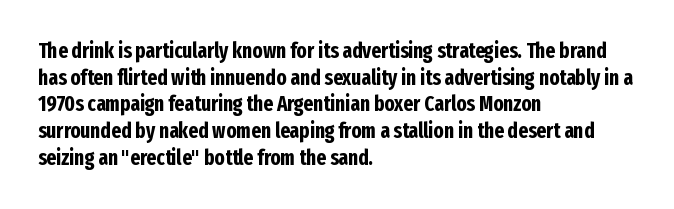
Q: Is the text bold? A: Yes.
Q: Is the text italic (slanted)? A: No, it is upright.
Q: Is the text underlined? A: No.
Q: How is the paragraph aligned? A: Left-aligned.
Q: Is the spacing between letters normal or unusually wide? A: Normal.
Q: Is the spacing between lines tight, normal or loose? A: Normal.
